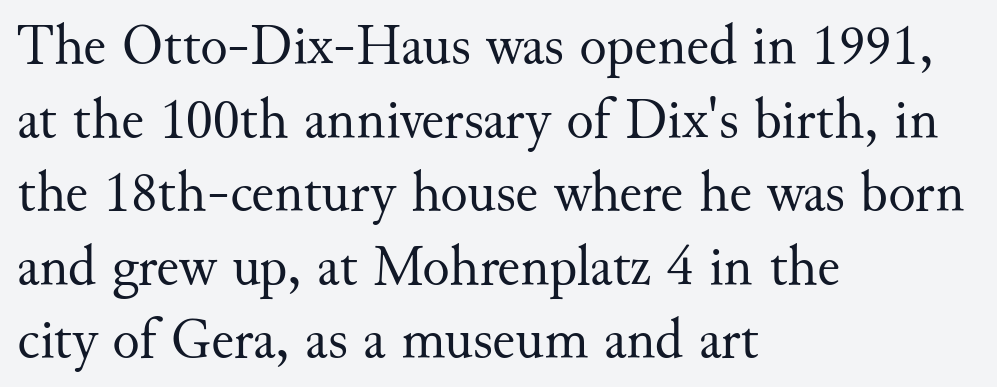
The image shows 57 px regular-weight serif type, upright; set left-aligned, normal line spacing (1.29x), normal letter spacing, not underlined; medium stroke contrast and a small x-height.
